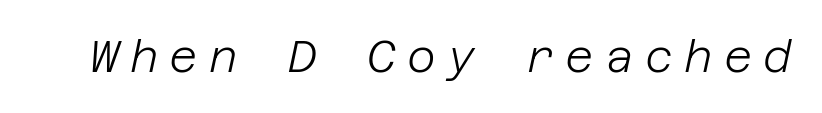
{"italic": "yes", "lean": "right", "slant_degrees": 12, "bold": "no", "weight": "light", "width": "normal", "stroke_contrast": "low", "x_height": "large", "underline": "no", "letter_spacing": "wide", "letter_spacing_em": 0.25, "glyph_px": 44}
